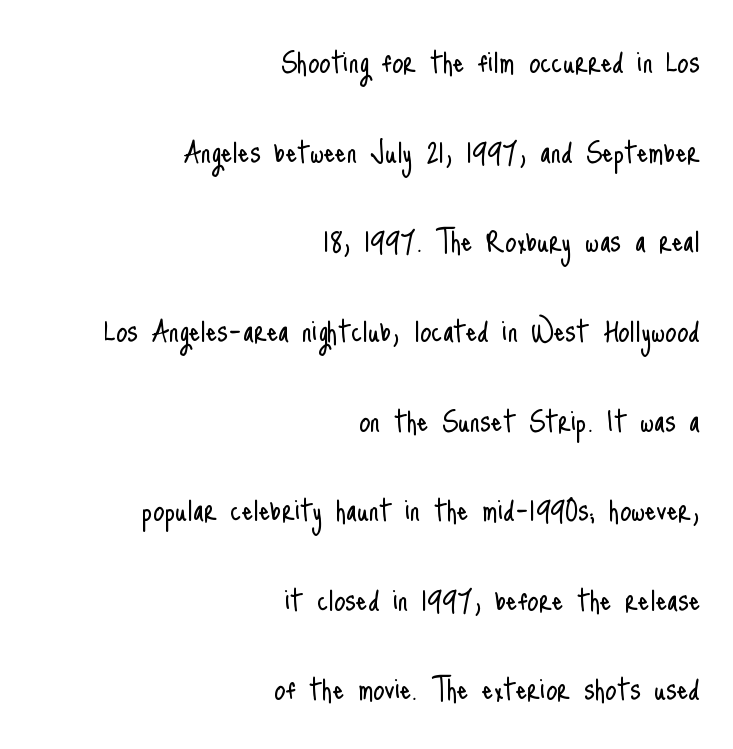
In terms of leading, this rendering errs on the spacious side. Varying glyph widths throughout — classic text-font behaviour. You can tell it's not italic because the verticals are truly vertical. These lines are set flush right with a ragged left edge.
